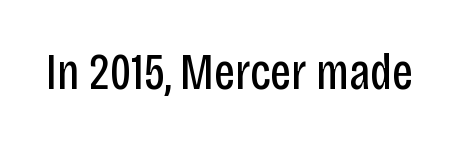
Q: Is the text bold? A: No.
Q: Is the text italic (slanted)? A: No, it is upright.
Q: Is the typeface a serif or a sans-serif typeface? A: Sans-serif.
Q: Is the text underlined? A: No.
Q: Is the spacing between letters normal or unusually wide? A: Normal.
Q: Width (condensed, normal, or wide)? A: Condensed.
Q: Stroke contrast? A: Low.
Q: x-height? A: Large.
Q: Monospaced? A: No.
